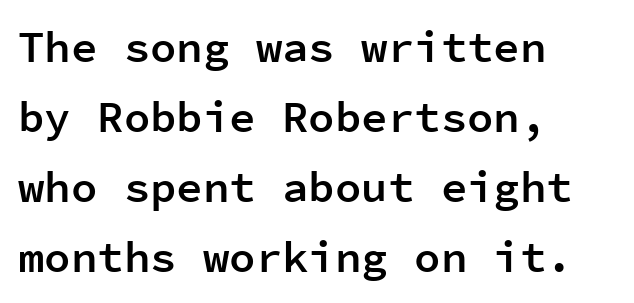
Q: Is the text bold? A: Semi-bold.
Q: Is the text italic (slanted)? A: No, it is upright.
Q: Is the typeface a serif or a sans-serif typeface? A: Sans-serif.
Q: Is the text underlined? A: No.
Q: How is the paragraph aligned? A: Left-aligned.
Q: Is the spacing between letters normal or unusually wide? A: Normal.
Q: Is the spacing between lines tight, normal or loose? A: Normal.
Q: Width (condensed, normal, or wide)? A: Normal.
Q: Stroke contrast? A: Low.
Q: x-height? A: Medium.
Q: Monospaced? A: Yes.
